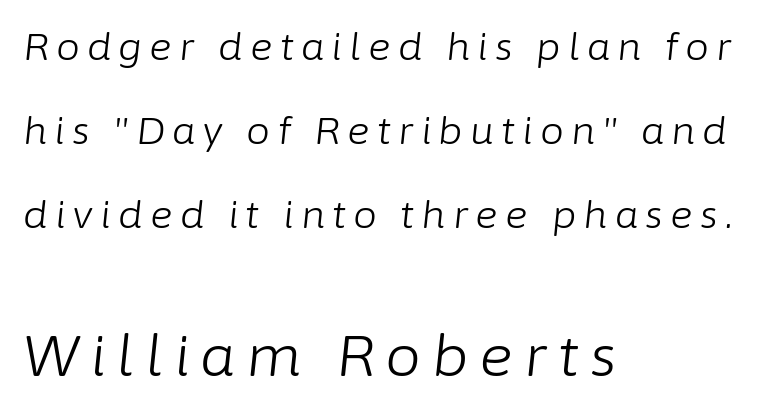
The later block is typeset at a bigger size than the earlier block. Varying glyph widths throughout — classic text-font behaviour. The rendering applies a slant to the glyphs. Heft: none added — not bold. One-word summary of the alignment: left.
